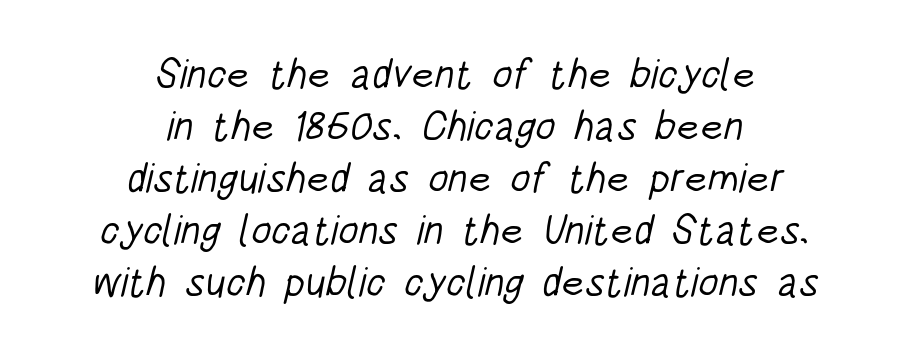
{"serif": "no", "bold": "no", "weight": "light", "width": "condensed", "stroke_contrast": "low", "x_height": "large", "monospaced": "no", "underline": "no", "align": "center", "line_spacing": "normal", "line_spacing_ratio": 1.27, "letter_spacing": "normal", "letter_spacing_em": 0.0, "glyph_px": 41}
